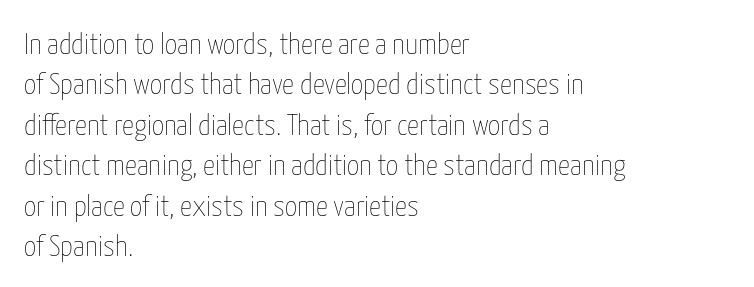
Descenders hang freely into open space. The rendering keeps characters at their native spacing. Where is the straight margin? On the left. The vertical gap from one line to the next is medium. On a weight scale, this lands at 450 or below.
